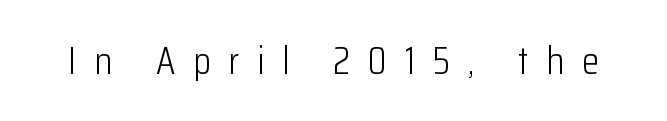
Look at the bottom of the vertical strokes: they stop flat, with no serifs. Stem width sits at or under what a default text font uses. A bare baseline throughout the passage. Vertical strokes here are truly vertical. The passage shown has open, widely tracked lettering throughout.
